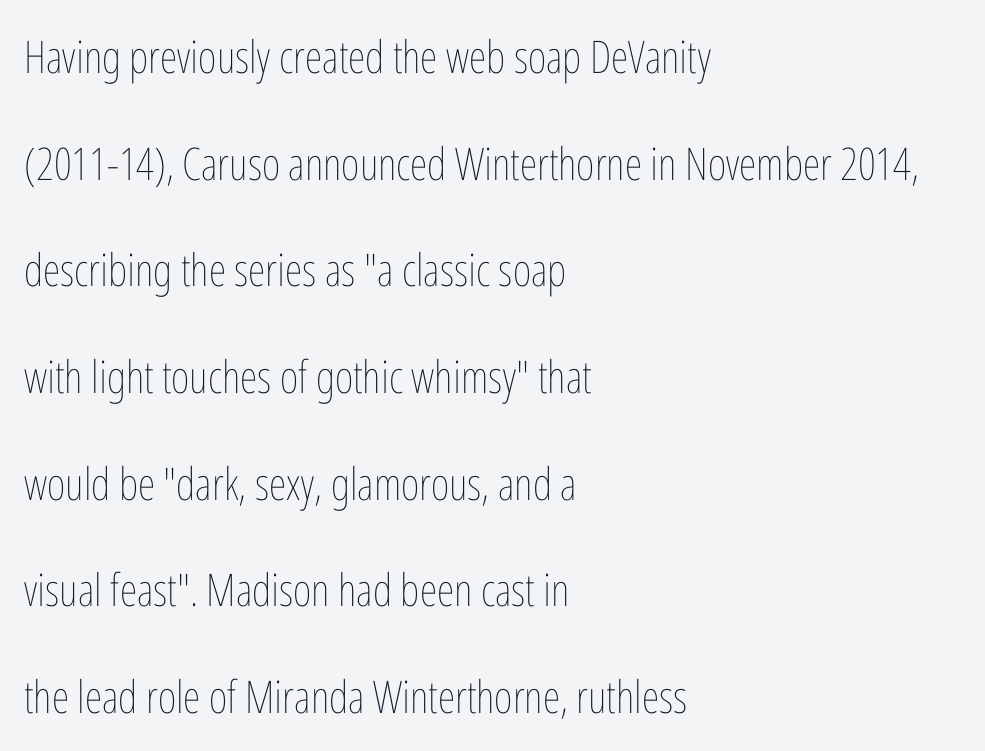
Q: Is the text bold? A: No.
Q: Is the text italic (slanted)? A: No, it is upright.
Q: Is the text underlined? A: No.
Q: How is the paragraph aligned? A: Left-aligned.
Q: Is the spacing between letters normal or unusually wide? A: Normal.
Q: Is the spacing between lines tight, normal or loose? A: Loose.
Q: Width (condensed, normal, or wide)? A: Condensed.
Q: Stroke contrast? A: Low.
Q: x-height? A: Medium.
Q: Monospaced? A: No.
